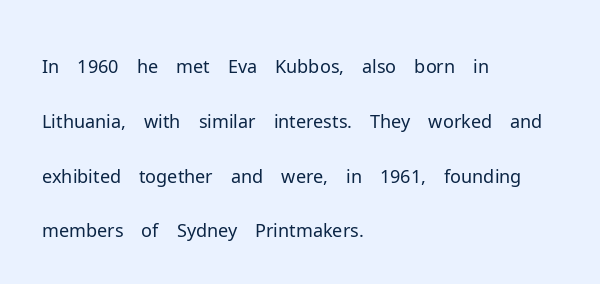
{"serif": "no", "italic": "no", "bold": "no", "weight": "light", "width": "normal", "stroke_contrast": "low", "x_height": "medium", "monospaced": "no", "underline": "no", "align": "left", "line_spacing": "normal", "line_spacing_ratio": 1.48, "letter_spacing": "normal", "letter_spacing_em": 0.0, "glyph_px": 37}
